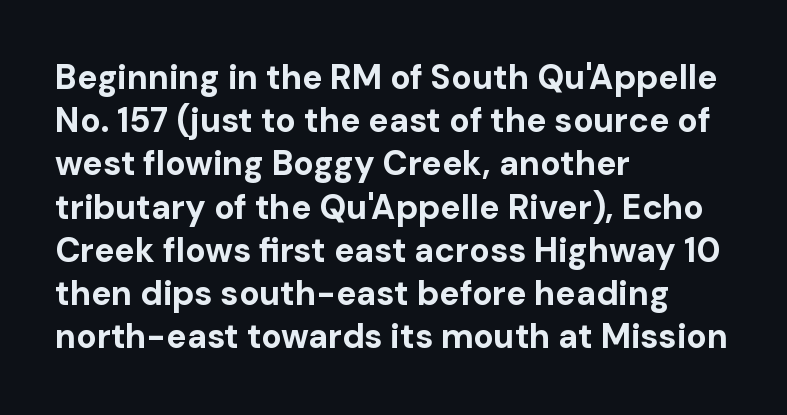
Q: Is the text bold? A: Yes.
Q: Is the text italic (slanted)? A: No, it is upright.
Q: Is the typeface a serif or a sans-serif typeface? A: Sans-serif.
Q: Is the text underlined? A: No.
Q: How is the paragraph aligned? A: Left-aligned.
Q: Is the spacing between letters normal or unusually wide? A: Normal.
Q: Is the spacing between lines tight, normal or loose? A: Normal.
Q: Width (condensed, normal, or wide)? A: Normal.
Q: Stroke contrast? A: Low.
Q: x-height? A: Medium.
Q: Monospaced? A: No.
